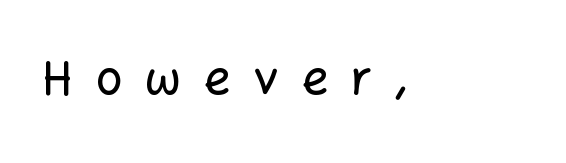
In terms of letterspacing, this is a distinctly airy, spread setting. Varying glyph widths throughout — classic text-font behaviour. Descender tails drop into unmarked territory. The lettering holds an erect, upright posture throughout.
